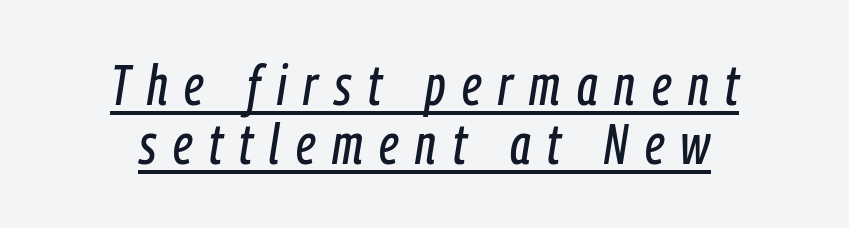
The image shows 56 px condensed type, italic (leaning right); set centered, tight line spacing (1.06x), unusually wide letter spacing (+0.3 em), underlined; low stroke contrast and a medium x-height.
